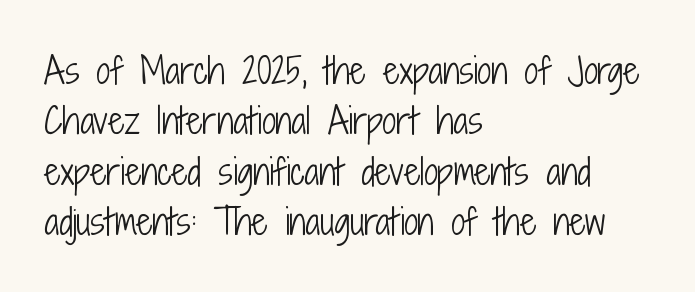
Stems and bowls with no extra thickness — not bold. Check the space under the baseline: it is left empty. The vertical gap from one line to the next is medium. Nobody touched the tracking dial on this one.
